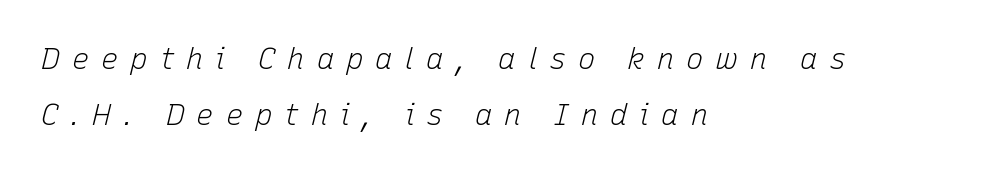
Q: Is the text bold? A: No.
Q: Is the text italic (slanted)? A: Yes, it leans right by about 15 degrees.
Q: Is the text underlined? A: No.
Q: How is the paragraph aligned? A: Left-aligned.
Q: Is the spacing between letters normal or unusually wide? A: Unusually wide.
Q: Is the spacing between lines tight, normal or loose? A: Loose.
Q: Width (condensed, normal, or wide)? A: Normal.
Q: Stroke contrast? A: Low.
Q: x-height? A: Medium.
Q: Monospaced? A: No.
